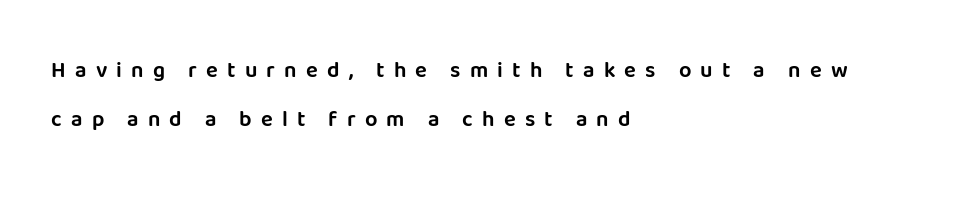
Posture: straight, roman, zero tilt. The block of text is sparse from top to bottom, with ample space between rows. Bare-footed words on every line. Inter-character spacing is expanded well beyond the font's built-in metrics.
